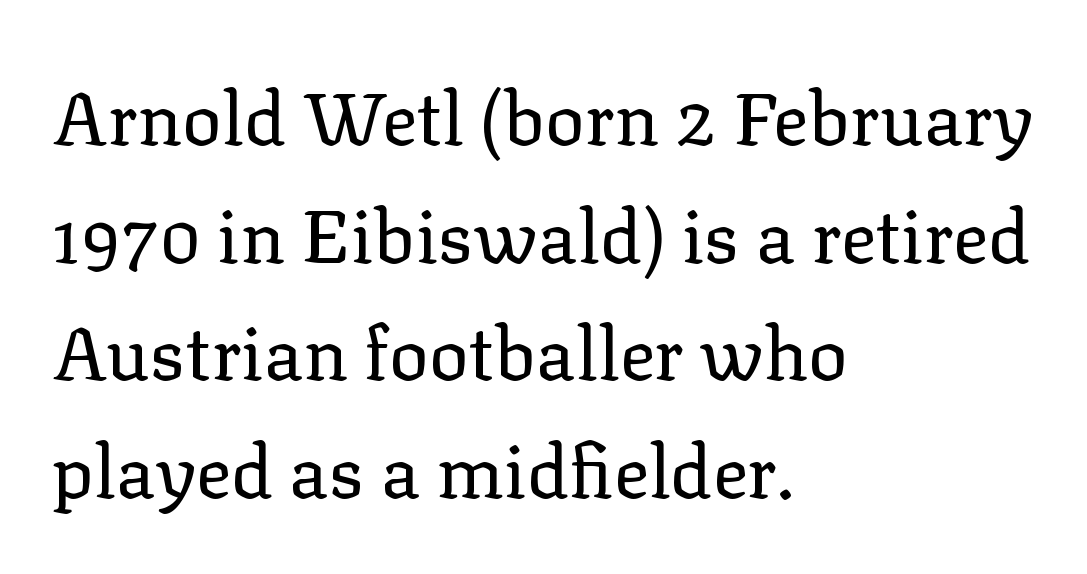
Q: Is the text bold? A: No.
Q: Is the text italic (slanted)? A: No, it is upright.
Q: Is the typeface a serif or a sans-serif typeface? A: Serif.
Q: Is the text underlined? A: No.
Q: How is the paragraph aligned? A: Left-aligned.
Q: Is the spacing between letters normal or unusually wide? A: Normal.
Q: Is the spacing between lines tight, normal or loose? A: Normal.
Q: Width (condensed, normal, or wide)? A: Normal.
Q: Stroke contrast? A: Low.
Q: x-height? A: Medium.
Q: Monospaced? A: No.
